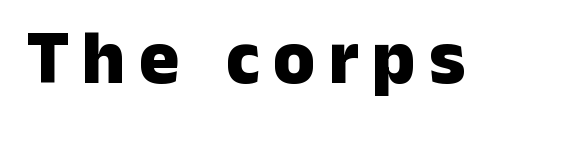
Is this a fixed-width face? No — the glyphs have proportional, varying widths. Chunky letters — that's bold for sure. If you drew a line through each stem, it would be perfectly vertical. Nope, no serifs anywhere on these letters. Rule under the text: the space is simply empty.
